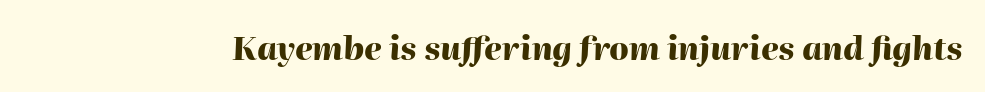
The rendering applies a slant to the glyphs. Plenty of ink on the page — the face is bold. The letters advance in unequal steps, a hallmark of proportional type. Clear beneath every line of the passage. Letter spacing: default.
